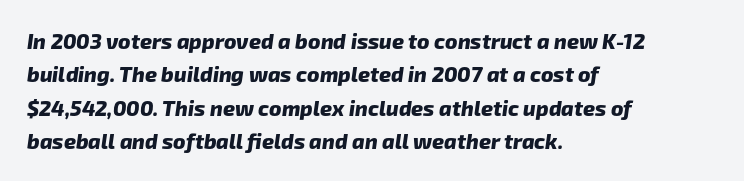
Q: Is the text bold? A: Yes.
Q: Is the text underlined? A: No.
Q: How is the paragraph aligned? A: Left-aligned.
Q: Is the spacing between letters normal or unusually wide? A: Normal.
Q: Is the spacing between lines tight, normal or loose? A: Normal.
